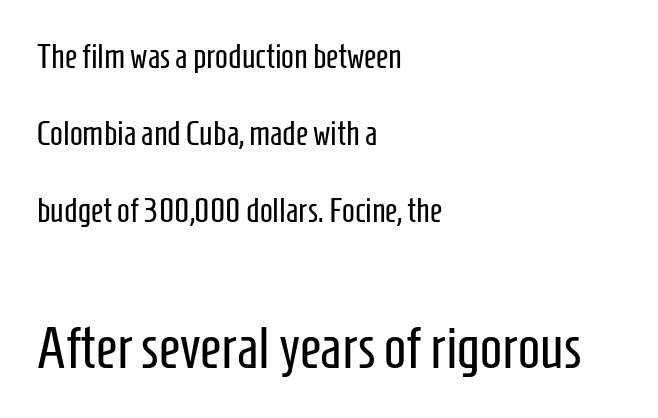
{"serif": "no", "italic": "no", "bold": "no", "weight": "regular", "width": "condensed", "stroke_contrast": "low", "x_height": "medium", "monospaced": "no", "underline": "no", "align": "left", "line_spacing": "loose", "line_spacing_ratio": 2.26, "letter_spacing": "normal", "letter_spacing_em": 0.0, "larger_block": "second", "size_ratio": 1.74, "glyph_px": 59}
